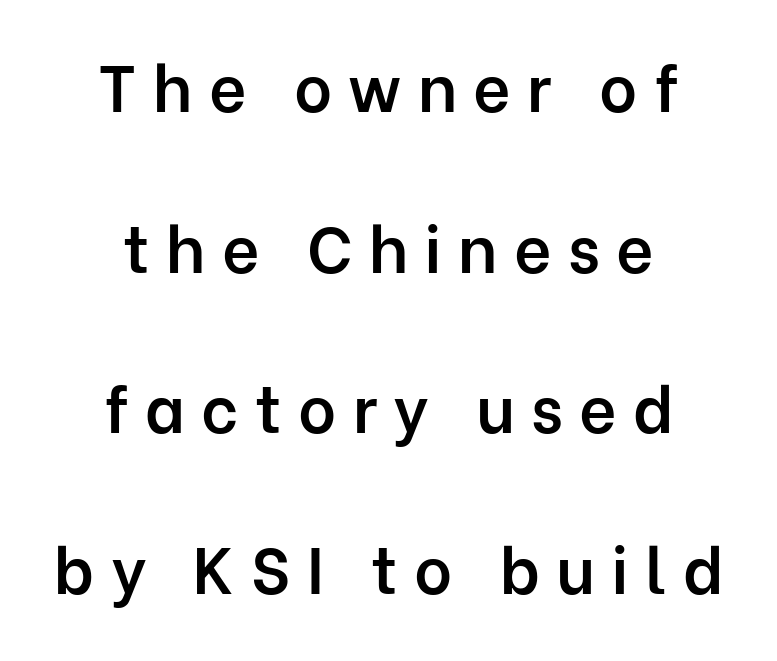
The image shows 65 px semibold sans-serif type, upright; set centered, loose line spacing (2.47x), unusually wide letter spacing (+0.25 em), not underlined; low stroke contrast and a medium x-height.
